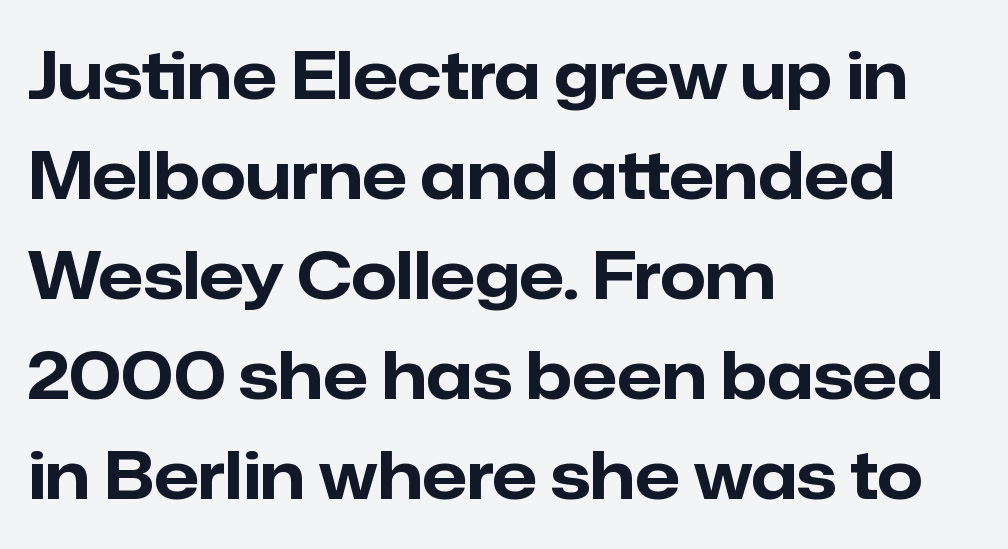
Rule under the text: the space is simply empty. If you drew a ruler down the left edge, every line would touch it. Horizontal bands of white between lines are of average thickness. Every stem runs plumb, perpendicular to the baseline. Heavy-handed strokes throughout: this text is bold. The passage shown has conventional tracking throughout.
